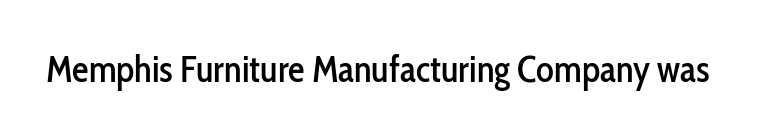
The image shows 37 px condensed sans-serif type, upright; set normal letter spacing, not underlined; low stroke contrast and a medium x-height.
